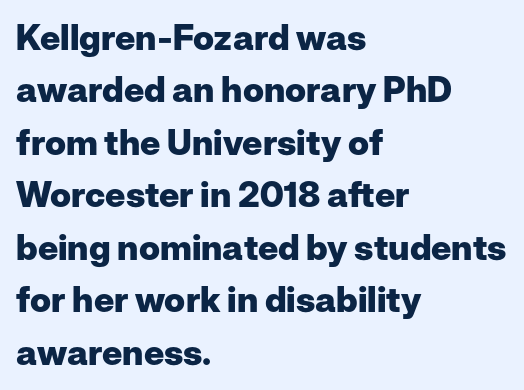
Q: Is the text bold? A: Yes.
Q: Is the text italic (slanted)? A: No, it is upright.
Q: Is the typeface a serif or a sans-serif typeface? A: Sans-serif.
Q: Is the text underlined? A: No.
Q: How is the paragraph aligned? A: Left-aligned.
Q: Is the spacing between letters normal or unusually wide? A: Normal.
Q: Is the spacing between lines tight, normal or loose? A: Normal.
Q: Width (condensed, normal, or wide)? A: Normal.
Q: Stroke contrast? A: Low.
Q: x-height? A: Medium.
Q: Monospaced? A: No.
